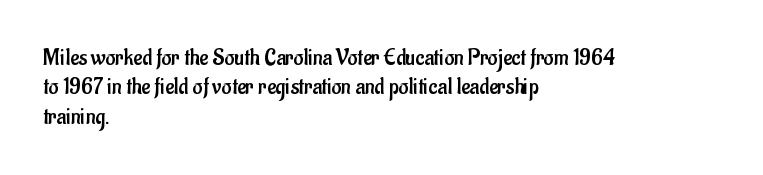
The image shows 24 px text type, upright; set left-aligned, line spacing 1.22x, normal letter spacing, not underlined.
